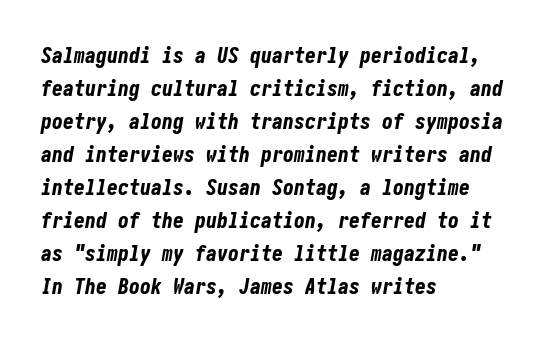
The letterforms sit shoulder to shoulder at normal distance. This is oblique type, the kind used for emphasis or titles. These lines sit exactly where default settings would place them. Its strokes are broad and dark, the hallmark of bold type.
